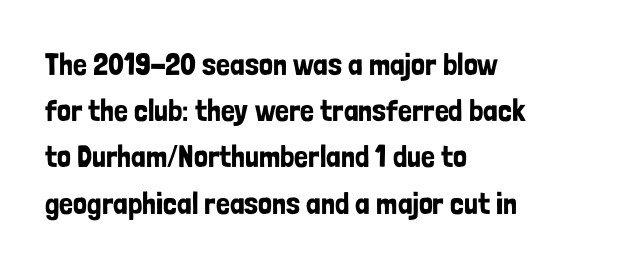
Check where the strokes stop: nothing finishes them off — pure sans. Look at the tracking — it's just the regular setting, nothing added. The letters stand straight up with perfectly vertical stems. This sample is left-justified, so line endings fall wherever the words run out. The string is rendered with underlining switched off. Is this a fixed-width face? No — the glyphs have proportional, varying widths.
